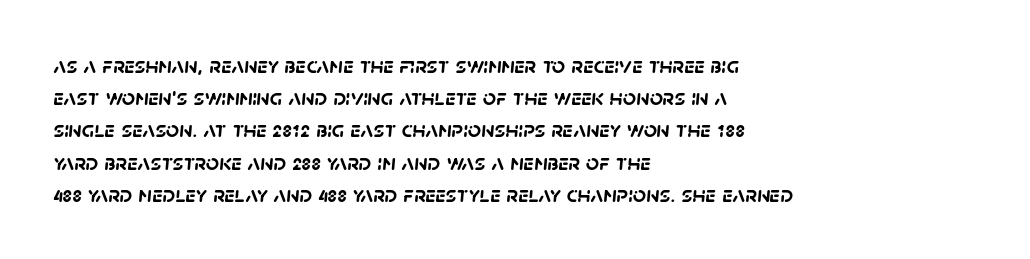
Q: Is the text bold? A: Yes.
Q: Is the text underlined? A: No.
Q: How is the paragraph aligned? A: Left-aligned.
Q: Is the spacing between letters normal or unusually wide? A: Normal.
Q: Is the spacing between lines tight, normal or loose? A: Normal.
